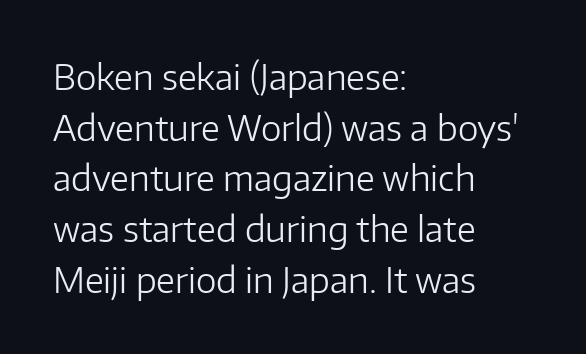
You can tell from the bare stems that sans-serif type was used. Think of a printed novel: that variable character pitch is what you see here. Typeset ragged right — the left edge is the straight one. Tracking here is standard; glyphs follow each other at the usual distance. Rule under the text: the space is simply empty. Is the type heavy? It reads as light-to-regular instead.
